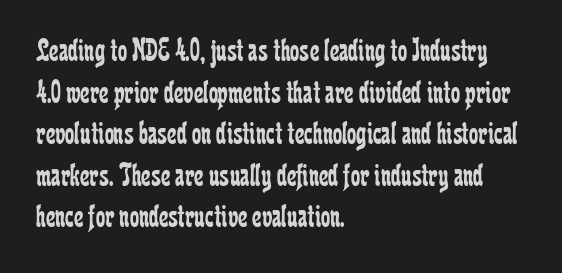
{"serif": "yes", "italic": "no", "bold": "no", "weight": "regular", "width": "condensed", "stroke_contrast": "low", "x_height": "medium", "monospaced": "no", "underline": "no", "align": "left", "line_spacing": "normal", "line_spacing_ratio": 1.26, "letter_spacing": "normal", "letter_spacing_em": 0.0, "glyph_px": 33}
